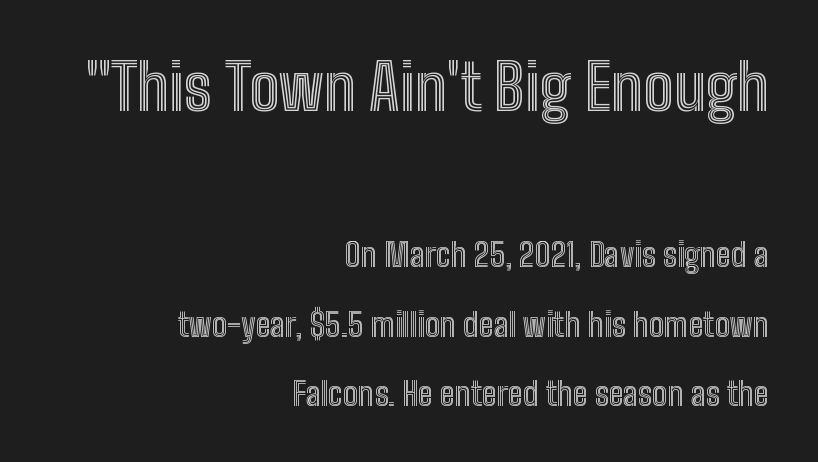
{"italic": "no", "width": "condensed", "x_height": "medium", "monospaced": "no", "underline": "no", "align": "right", "line_spacing": "loose", "line_spacing_ratio": 2.16, "letter_spacing": "normal", "letter_spacing_em": 0.0, "larger_block": "first", "size_ratio": 1.97, "glyph_px": 63}
